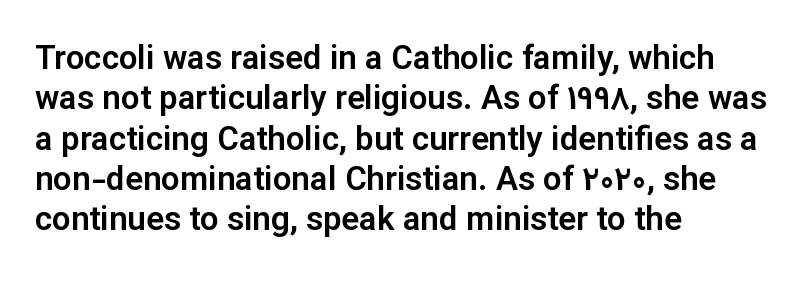
Anything drawn beneath the words? Only blank space. The passage shown is typed in a proportional face where columns would drift. Do the letters lean? They stand straight. Short note: letters normally spaced. The face used here is a sans, in the tradition of grotesques and geometrics. These lines stack with their left ends in a neat column.
